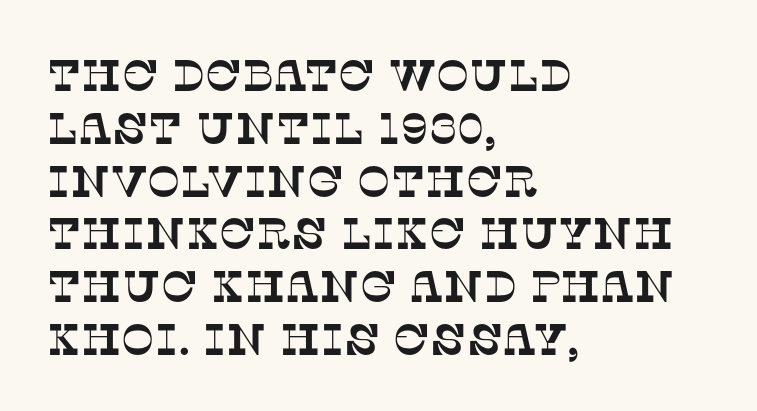
The image shows 44 px serif type; set left-aligned, line spacing 1.2x, normal letter spacing, not underlined; low stroke contrast and a large x-height.
